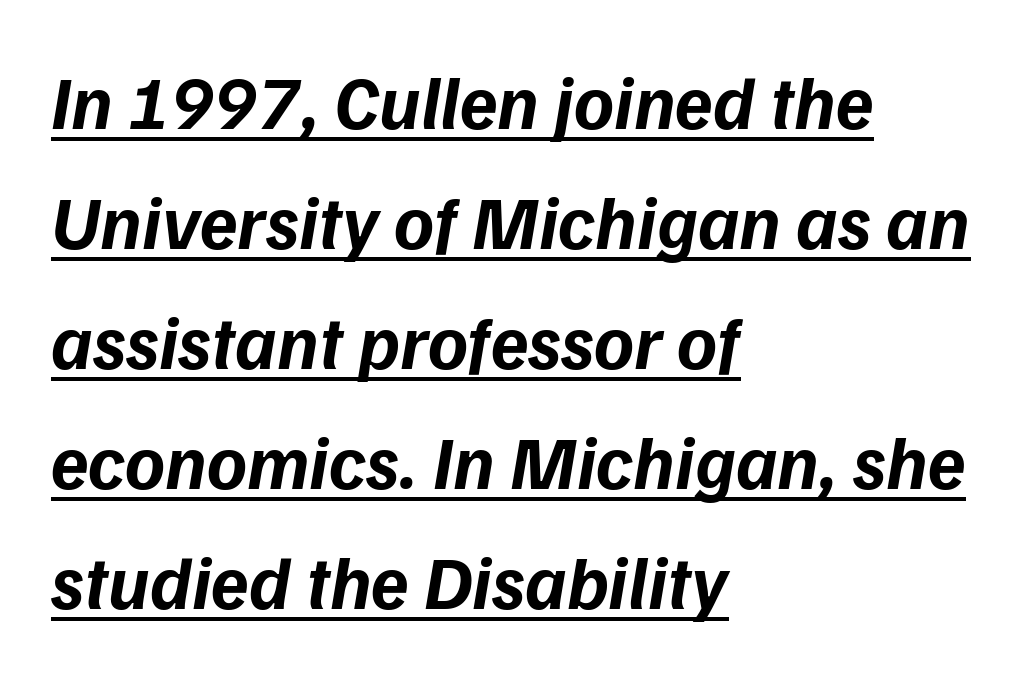
Designer's note — italics engaged. The gaps between neighbouring characters are ordinary and unremarkable. Alignment: flush left. These lines are rendered in a variable-pitch font. One glance says typical: line gaps are just what's usual.
